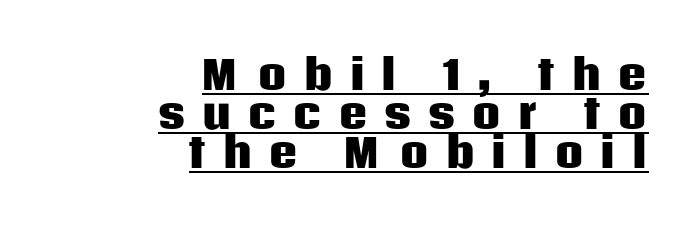
If you measured baseline to baseline, you'd find a short distance. The string is rendered with underlining switched on. You can tell it's not italic because the verticals are truly vertical. How heavy is the stroke? Heavy — this is a bold. These lines stack with their right ends in a neat column. You could not count columns in this text — the font is proportionally spaced.
